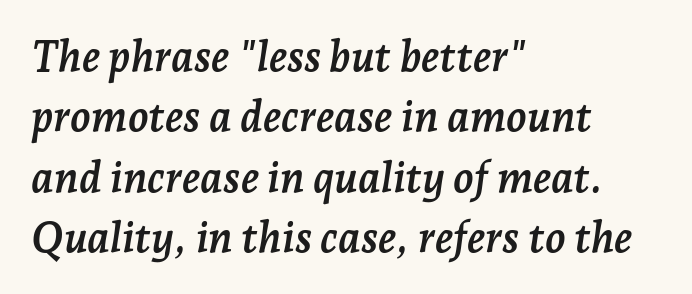
Q: Is the text bold? A: Yes.
Q: Is the text italic (slanted)? A: Yes, it leans right by about 7 degrees.
Q: Is the typeface a serif or a sans-serif typeface? A: Serif.
Q: Is the text underlined? A: No.
Q: How is the paragraph aligned? A: Left-aligned.
Q: Is the spacing between letters normal or unusually wide? A: Normal.
Q: Is the spacing between lines tight, normal or loose? A: Normal.
Q: Width (condensed, normal, or wide)? A: Normal.
Q: Stroke contrast? A: Low.
Q: x-height? A: Medium.
Q: Monospaced? A: No.
